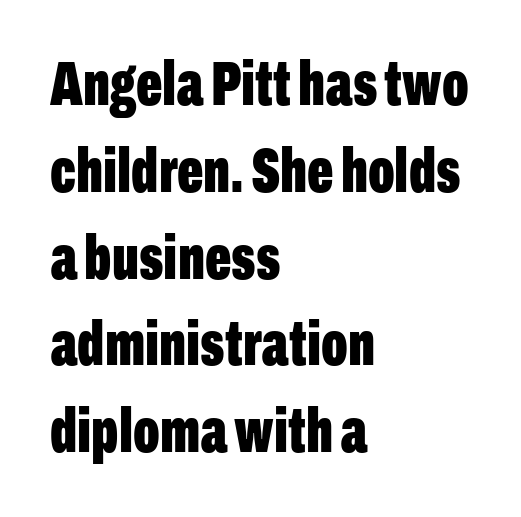
Does extra space separate the letters? No, they use regular spacing. Is this a fixed-width face? No — the glyphs have proportional, varying widths. Alignment: flush left. Chunky letters — that's bold for sure. The specimen reads as upright at a glance. Compared with typical paragraphs, the rows here are spaced about the same.
